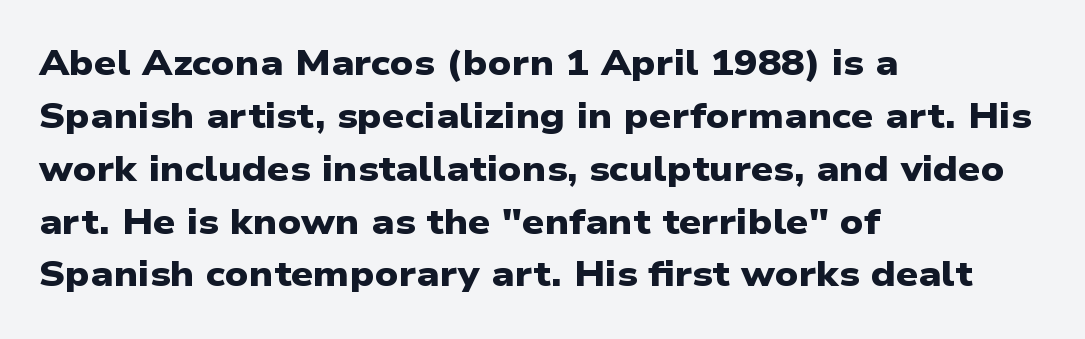
Q: Is the text bold? A: Yes.
Q: Is the typeface a serif or a sans-serif typeface? A: Sans-serif.
Q: Is the text underlined? A: No.
Q: How is the paragraph aligned? A: Left-aligned.
Q: Is the spacing between letters normal or unusually wide? A: Normal.
Q: Is the spacing between lines tight, normal or loose? A: Normal.
Q: Width (condensed, normal, or wide)? A: Wide.
Q: Stroke contrast? A: Low.
Q: x-height? A: Medium.
Q: Monospaced? A: No.
